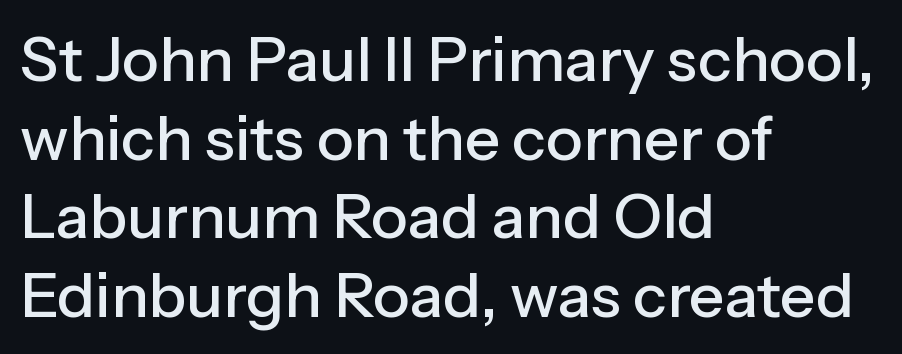
In terms of posture, this sample is upright. The rendering uses natural spacing where letterforms have individual widths. Font category for this specimen: sans-serif. How would I describe the line gaps? Plain and ordinary.
